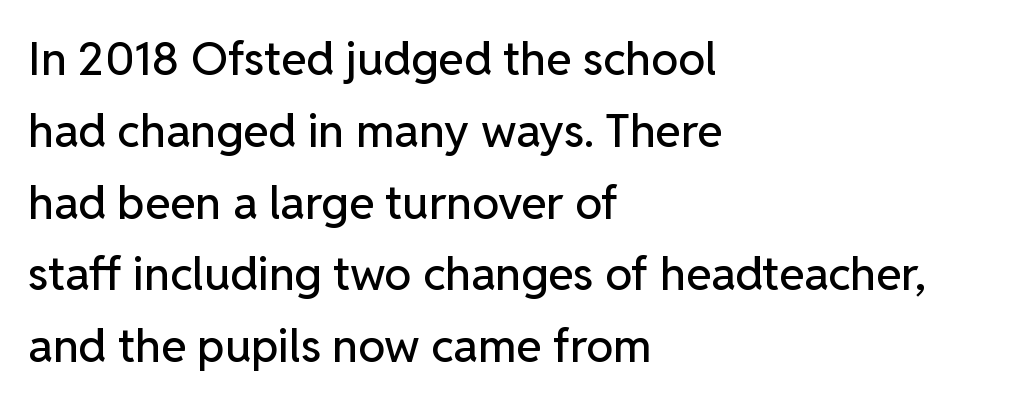
{"serif": "no", "italic": "no", "width": "normal", "stroke_contrast": "low", "x_height": "medium", "monospaced": "no", "underline": "no", "align": "left", "line_spacing": "normal", "line_spacing_ratio": 1.56, "letter_spacing": "normal", "letter_spacing_em": 0.0, "glyph_px": 46}
